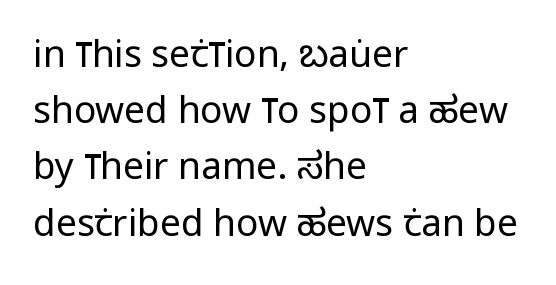
The image shows 37 px regular-weight, condensed sans-serif type, upright; set left-aligned, normal line spacing (1.52x), normal letter spacing, not underlined; low stroke contrast and a large x-height.
